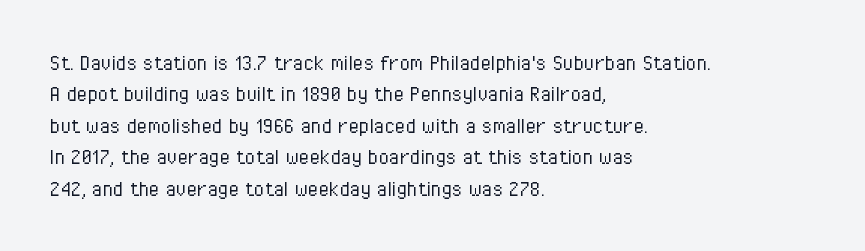
The image shows 24 px text type, upright; set left-aligned, normal line spacing (1.31x), normal letter spacing, not underlined.
